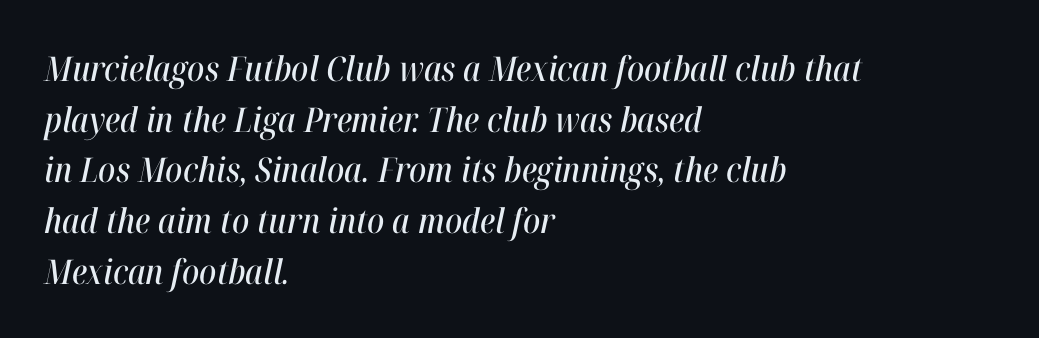
Successive baselines arrive at the customary interval. In terms of posture, this sample is oblique. The setting favours the left margin, as ordinary paragraphs usually do. Nothing unusual about the tracking: characters are spaced as the font intends. Unmarked baselines from the first word to the last.
